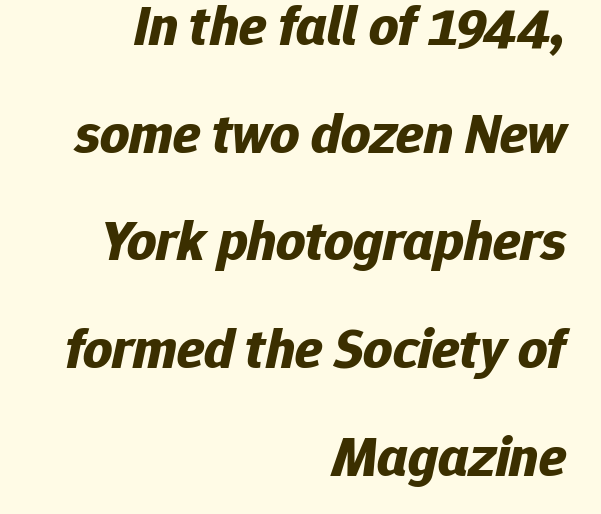
Q: Is the text bold? A: Yes.
Q: Is the text italic (slanted)? A: Yes, it leans right by about 12 degrees.
Q: Is the text underlined? A: No.
Q: How is the paragraph aligned? A: Right-aligned.
Q: Is the spacing between letters normal or unusually wide? A: Normal.
Q: Width (condensed, normal, or wide)? A: Normal.
Q: Stroke contrast? A: Low.
Q: x-height? A: Medium.
Q: Monospaced? A: No.
